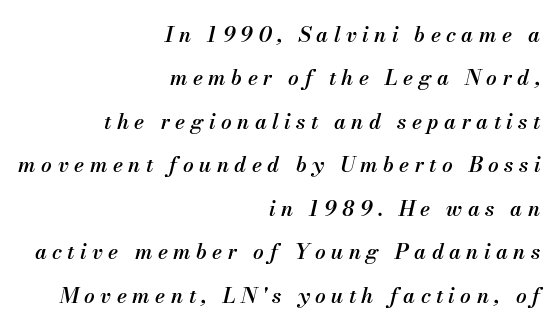
{"italic": "yes", "lean": "right", "slant_degrees": 13, "bold": "semi", "underline": "no", "align": "right", "line_spacing": "loose", "line_spacing_ratio": 2.07, "letter_spacing": "wide", "letter_spacing_em": 0.26, "glyph_px": 21}
